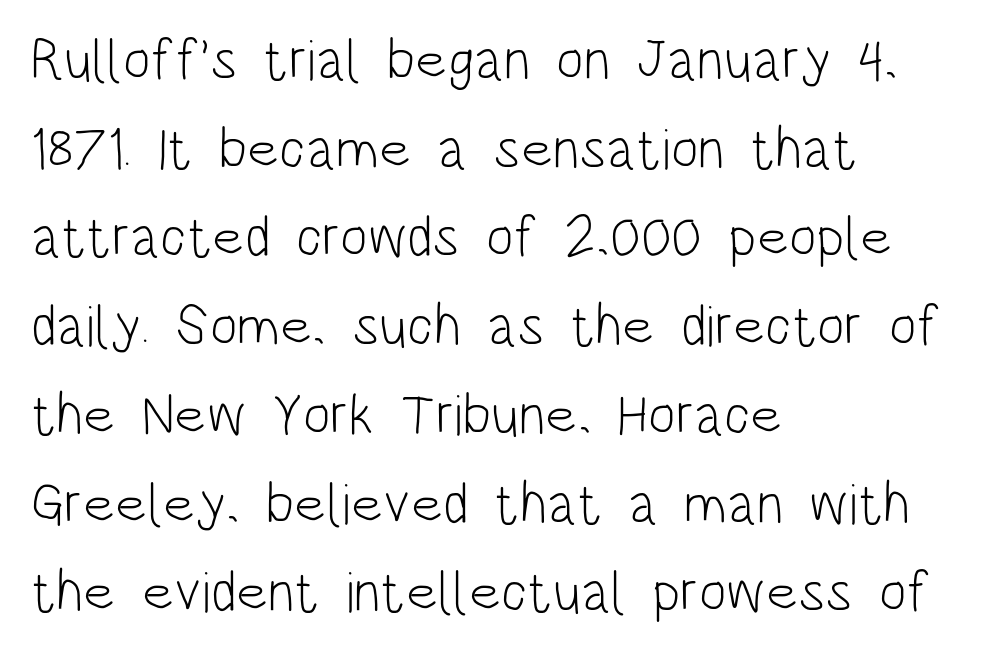
{"serif": "no", "italic": "no", "bold": "no", "weight": "light", "width": "condensed", "stroke_contrast": "low", "x_height": "large", "monospaced": "no", "underline": "no", "align": "left", "line_spacing": "normal", "line_spacing_ratio": 1.53, "letter_spacing": "normal", "letter_spacing_em": 0.0, "glyph_px": 58}
